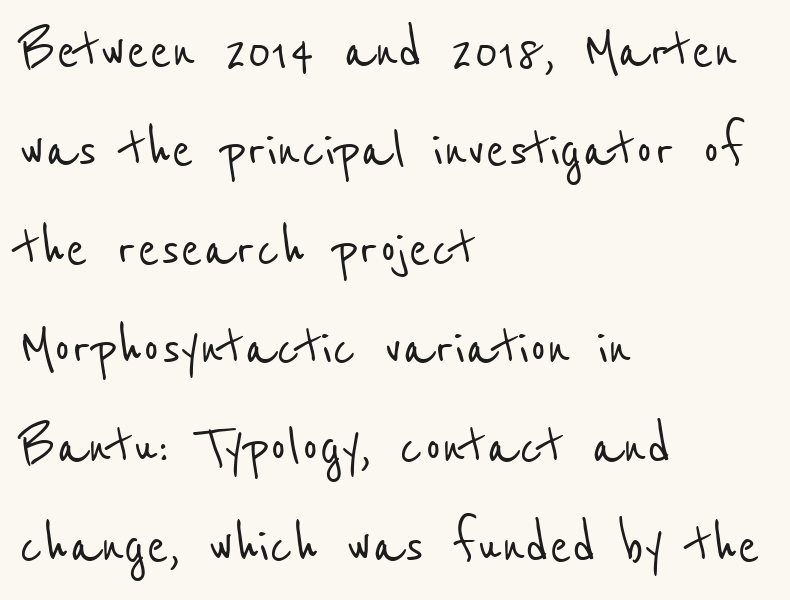
{"serif": "no", "width": "condensed", "stroke_contrast": "low", "x_height": "medium", "monospaced": "no", "underline": "no", "align": "left", "line_spacing": "normal", "line_spacing_ratio": 1.5, "letter_spacing": "normal", "letter_spacing_em": 0.0, "glyph_px": 66}
